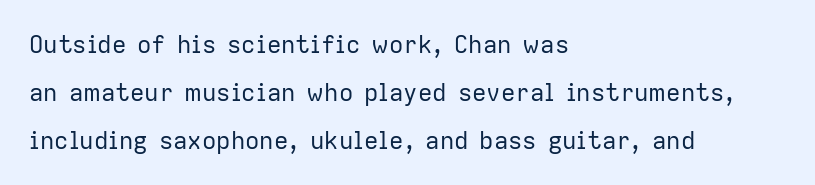
Q: Is the text bold? A: No.
Q: Is the text italic (slanted)? A: No, it is upright.
Q: Is the text underlined? A: No.
Q: How is the paragraph aligned? A: Left-aligned.
Q: Is the spacing between letters normal or unusually wide? A: Normal.
Q: Is the spacing between lines tight, normal or loose? A: Loose.
